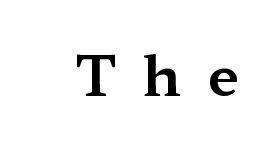
Plain, unruled lines of type. Letter spacing: wide. This is roman type, the default non-slanted kind. Do the characters align in a grid? No, the font is proportional.
